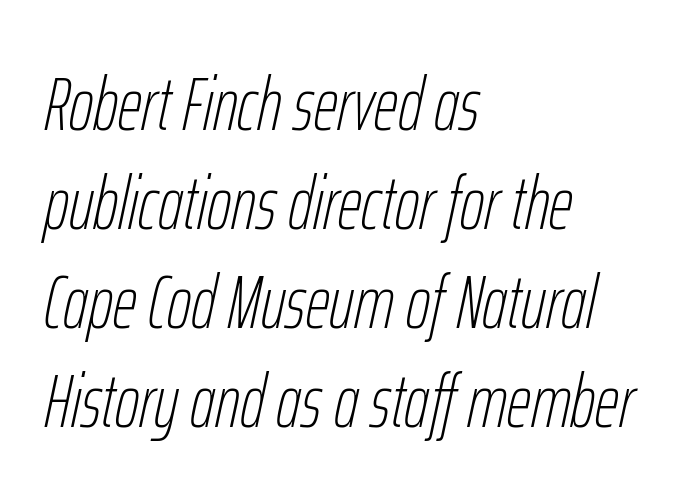
Q: Is the text bold? A: No.
Q: Is the text italic (slanted)? A: Yes, it leans right by about 12 degrees.
Q: Is the text underlined? A: No.
Q: How is the paragraph aligned? A: Left-aligned.
Q: Is the spacing between letters normal or unusually wide? A: Normal.
Q: Is the spacing between lines tight, normal or loose? A: Normal.
Q: Width (condensed, normal, or wide)? A: Condensed.
Q: Stroke contrast? A: Low.
Q: x-height? A: Medium.
Q: Monospaced? A: No.
